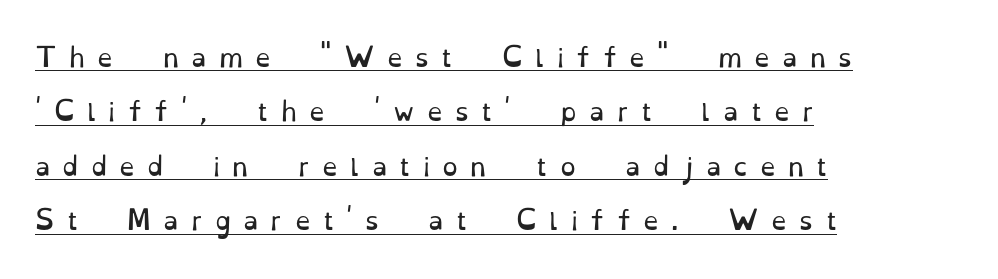
{"italic": "no", "bold": "no", "underline": "yes", "align": "left", "line_spacing": "loose", "line_spacing_ratio": 2.18, "letter_spacing": "wide", "letter_spacing_em": 0.49, "glyph_px": 25}
